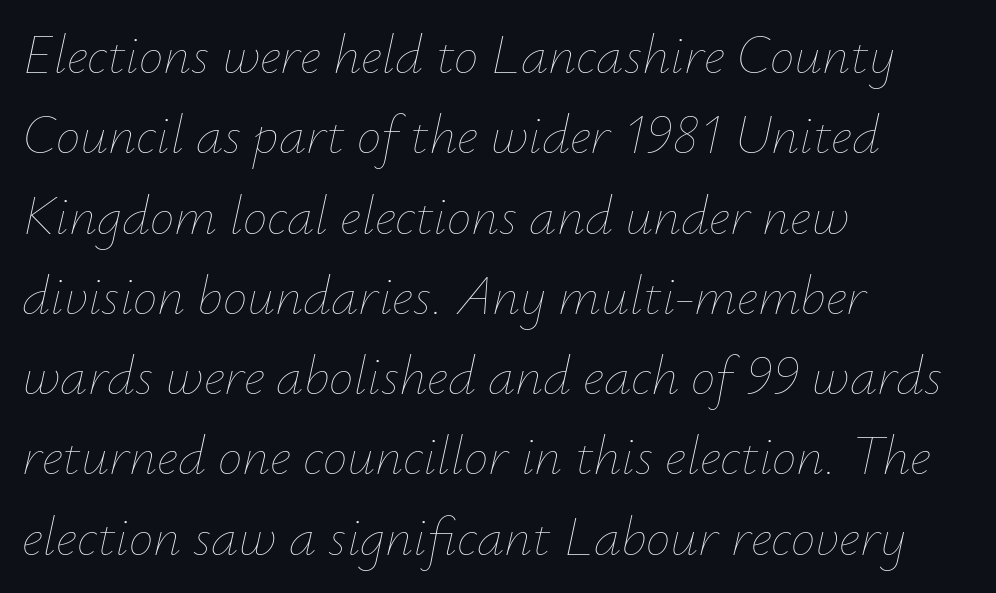
Each row of text sits above clean, open space. Nobody touched the tracking dial on this one. No heavy texture on the line: the type isn't bold. The passage shown is typed in a proportional face where columns would drift. These lines stack with their left ends in a neat column.
